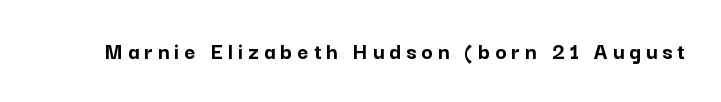
Q: Is the text bold? A: Yes.
Q: Is the text italic (slanted)? A: No, it is upright.
Q: Is the text underlined? A: No.
Q: Is the spacing between letters normal or unusually wide? A: Unusually wide.
